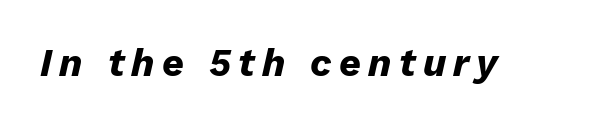
The image shows 38 px heavy type, italic (leaning right); set not underlined; low stroke contrast and a medium x-height.
